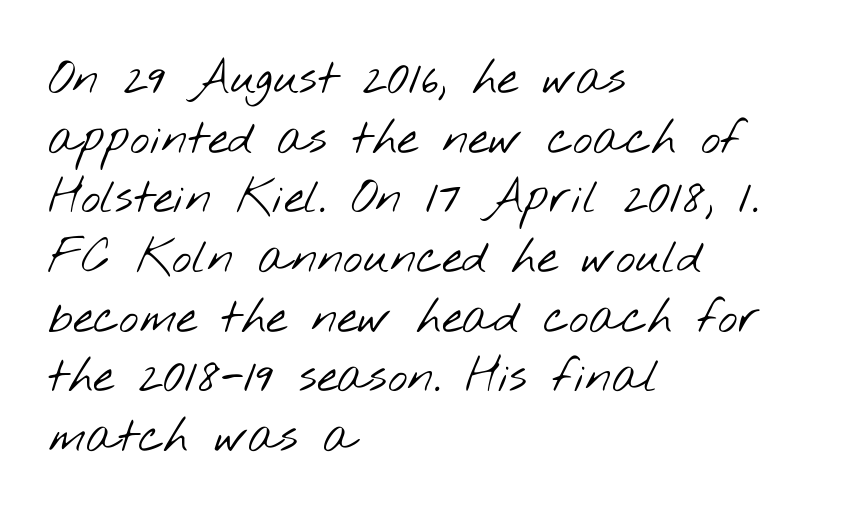
Ink coverage per letter is moderate at most. Typeset ragged right — the left edge is the straight one. Honestly, there is no underline to notice here at all. The face used here is a sans, in the tradition of grotesques and geometrics. Interline gaps are of average width in this sample. There is no visible air inserted between adjacent glyphs.
